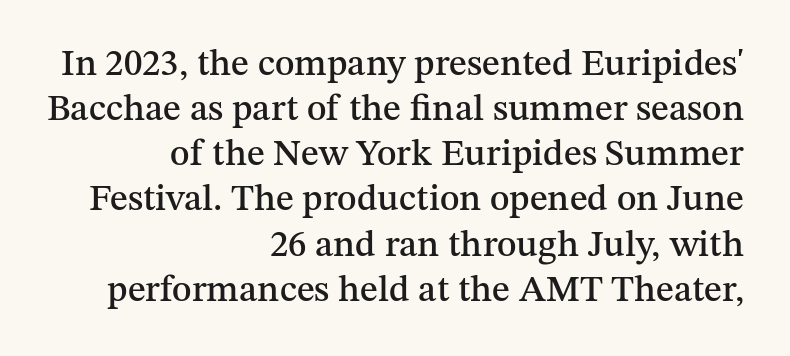
{"serif": "yes", "italic": "no", "width": "normal", "stroke_contrast": "medium", "x_height": "medium", "monospaced": "no", "underline": "no", "align": "right", "line_spacing_ratio": 1.22, "letter_spacing": "normal", "letter_spacing_em": 0.0, "glyph_px": 37}
